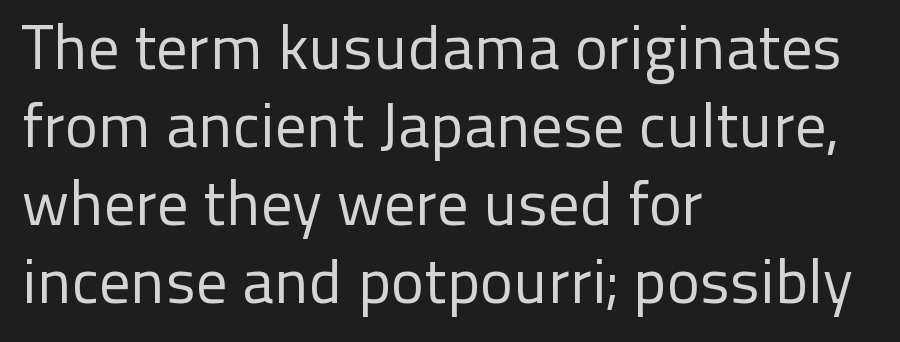
The image shows 62 px regular-weight sans-serif type, upright; set left-aligned, normal line spacing (1.26x), normal letter spacing, not underlined; low stroke contrast and a medium x-height.
